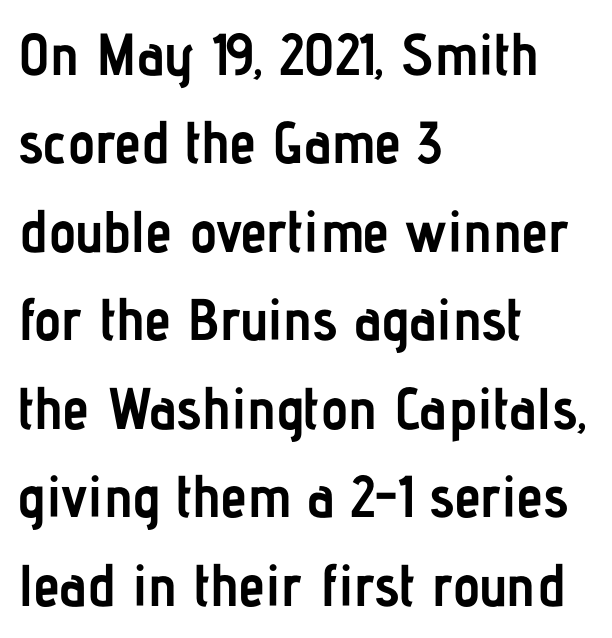
The image shows 59 px semibold, condensed sans-serif type, upright; set left-aligned, normal line spacing (1.5x), normal letter spacing, not underlined; low stroke contrast and a medium x-height.
